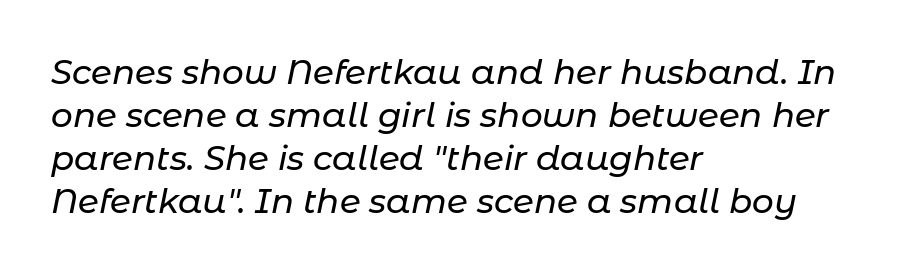
The image shows 34 px text type, italic (leaning right); set left-aligned, normal line spacing (1.26x), normal letter spacing, not underlined; low stroke contrast and a medium x-height.
